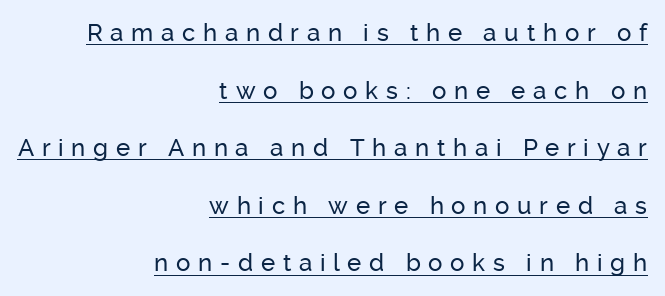
{"italic": "no", "underline": "yes", "align": "right", "line_spacing": "loose", "line_spacing_ratio": 2.4, "letter_spacing": "wide", "letter_spacing_em": 0.32, "glyph_px": 24}
